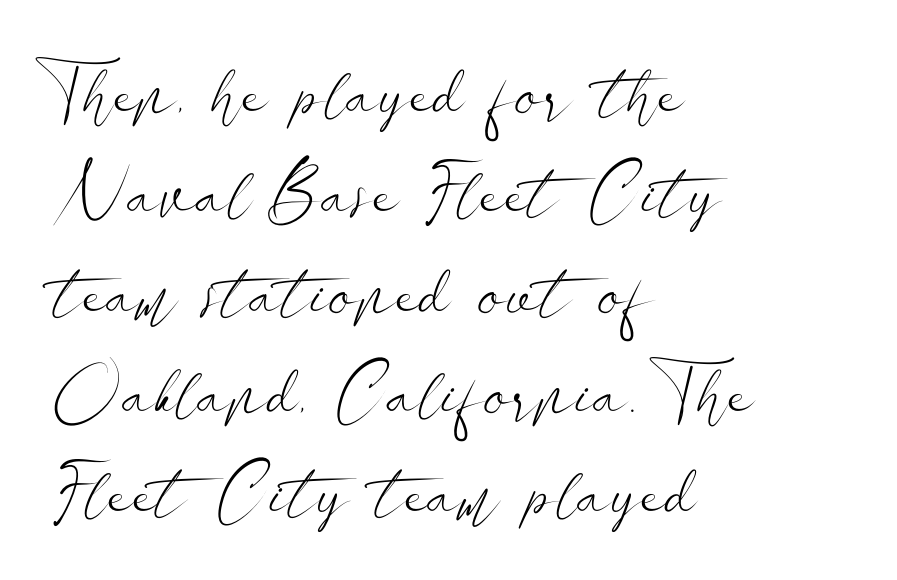
Normally led — the rows are evenly, conventionally spaced. The letterforms sit at book weight or below. Casual observation: everything's shoved over to the left. Font category for this specimen: sans-serif. Students, note that the glyphs here touch the page at normal intervals.
